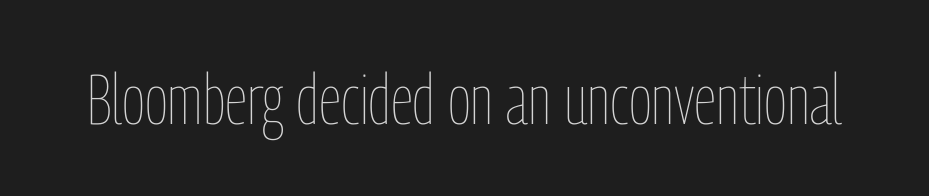
No extra tracking has been applied to these lines. This rendering features lettering with no underline. Compared with a typical body face, this is equally light or lighter still. The passage shown is typed in a proportional face where columns would drift.
